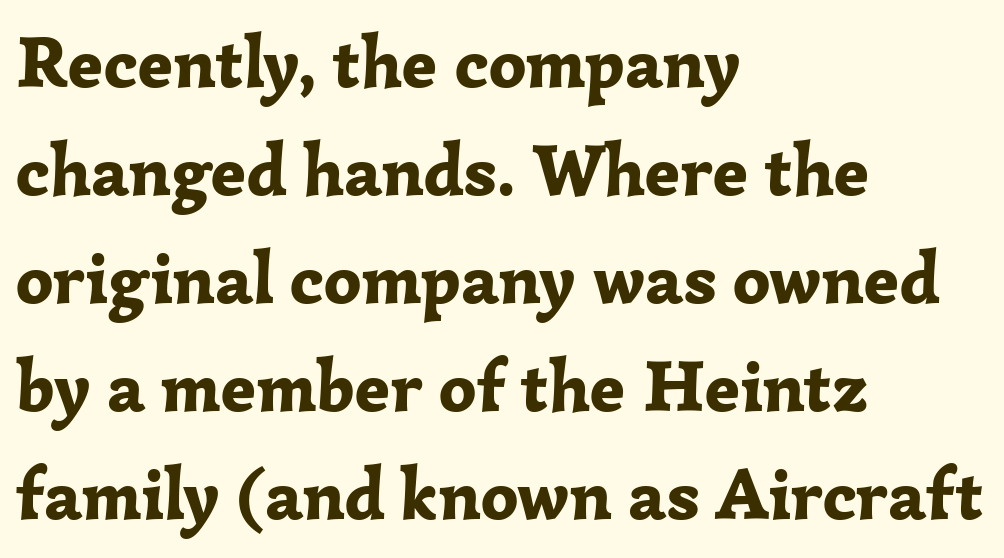
The image shows 73 px bold serif type, upright; set left-aligned, normal line spacing (1.48x), normal letter spacing, not underlined; low stroke contrast and a medium x-height.
